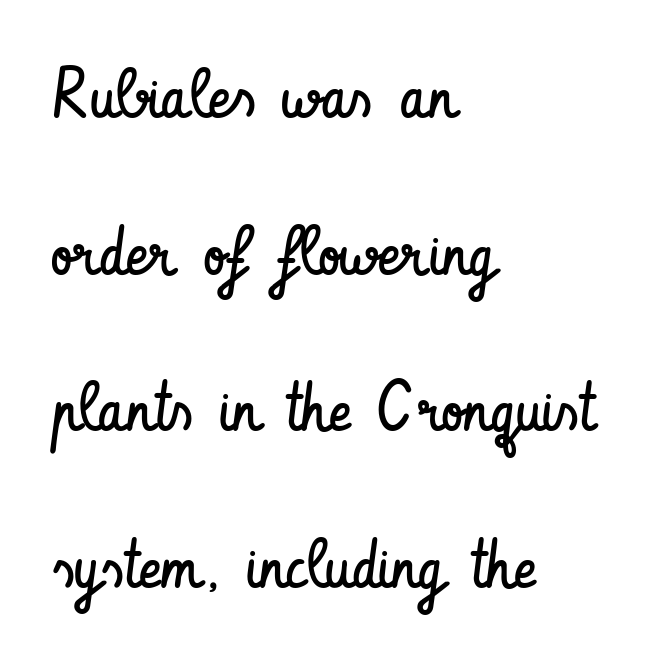
Q: Is the text bold? A: No.
Q: Is the text italic (slanted)? A: No, it is upright.
Q: Is the typeface a serif or a sans-serif typeface? A: Sans-serif.
Q: Is the text underlined? A: No.
Q: How is the paragraph aligned? A: Left-aligned.
Q: Is the spacing between letters normal or unusually wide? A: Normal.
Q: Is the spacing between lines tight, normal or loose? A: Loose.
Q: Width (condensed, normal, or wide)? A: Condensed.
Q: Stroke contrast? A: Low.
Q: x-height? A: Small.
Q: Monospaced? A: No.
